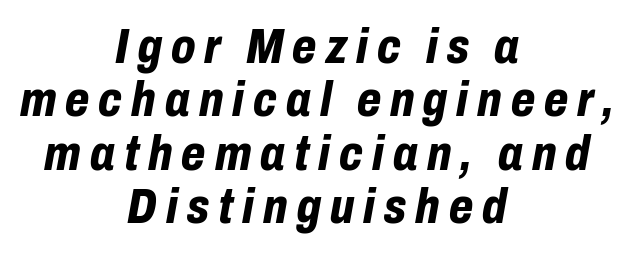
The image shows 50 px bold, condensed type, italic (leaning right); set centered, tight line spacing (1.07x), not underlined; low stroke contrast and a medium x-height.
